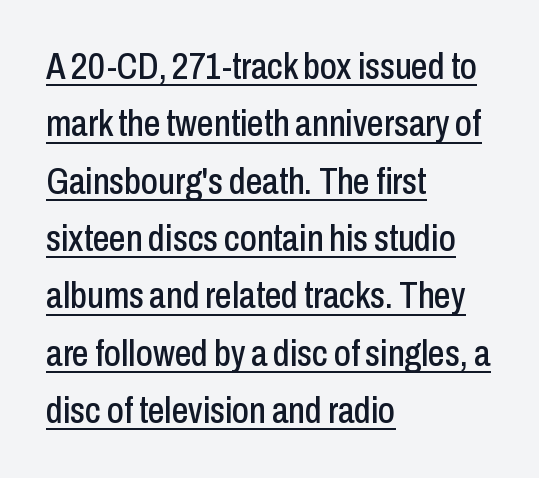
{"serif": "no", "italic": "no", "width": "condensed", "stroke_contrast": "low", "x_height": "medium", "monospaced": "no", "underline": "yes", "align": "left", "line_spacing": "normal", "line_spacing_ratio": 1.55, "letter_spacing": "normal", "letter_spacing_em": 0.0, "glyph_px": 37}
